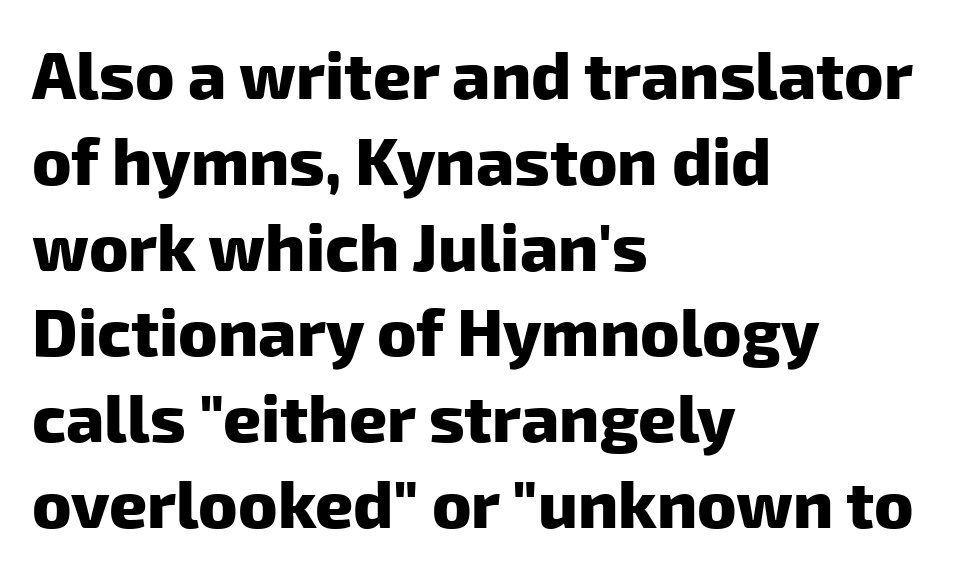
{"serif": "no", "bold": "yes", "weight": "heavy", "width": "normal", "stroke_contrast": "low", "x_height": "medium", "monospaced": "no", "underline": "no", "align": "left", "line_spacing": "normal", "line_spacing_ratio": 1.3, "letter_spacing": "normal", "letter_spacing_em": 0.0, "glyph_px": 66}
